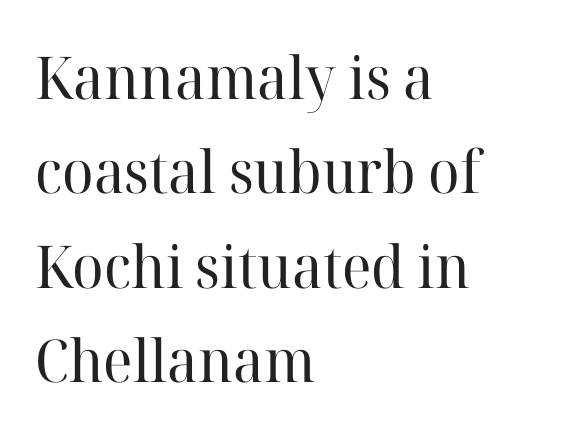
In CSS terms this would be text-align: left. The axis of the letterforms is exactly vertical. The passage shown has conventional tracking throughout. Letterform terminals end in serifs throughout the passage. Descenders hang freely into open space. Spacing verdict: proportional, widths tailored to each character.
